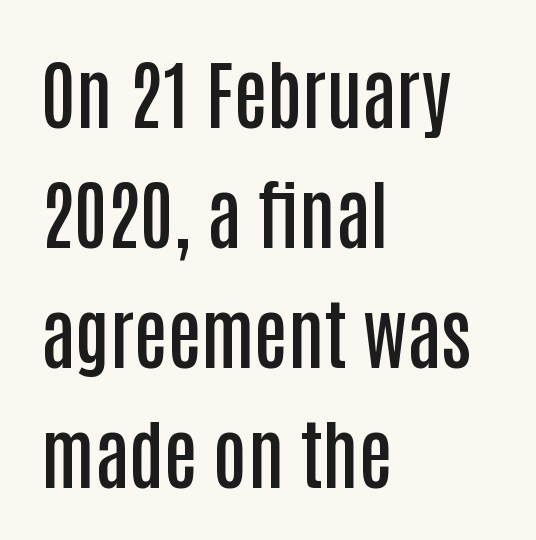
{"serif": "no", "italic": "no", "bold": "semi", "weight": "semibold", "width": "condensed", "stroke_contrast": "low", "x_height": "large", "monospaced": "no", "underline": "no", "align": "left", "line_spacing": "normal", "line_spacing_ratio": 1.6, "letter_spacing": "normal", "letter_spacing_em": 0.0, "glyph_px": 75}
